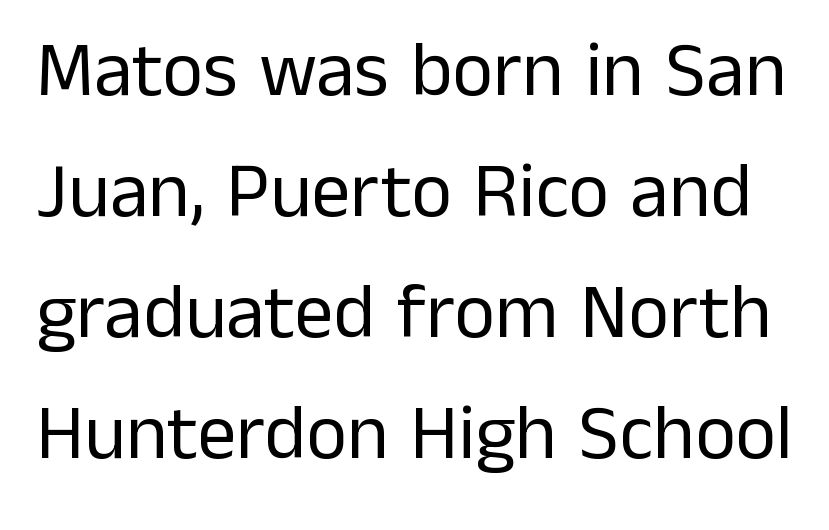
{"serif": "no", "italic": "no", "bold": "no", "weight": "regular", "width": "normal", "stroke_contrast": "low", "x_height": "medium", "monospaced": "no", "underline": "no", "line_spacing": "normal", "line_spacing_ratio": 1.55, "letter_spacing": "normal", "letter_spacing_em": 0.0, "glyph_px": 78}
